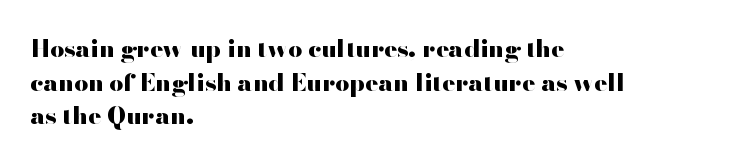
{"italic": "no", "bold": "yes", "underline": "no", "align": "left", "line_spacing": "normal", "line_spacing_ratio": 1.4, "letter_spacing": "normal", "letter_spacing_em": 0.0, "glyph_px": 24}
